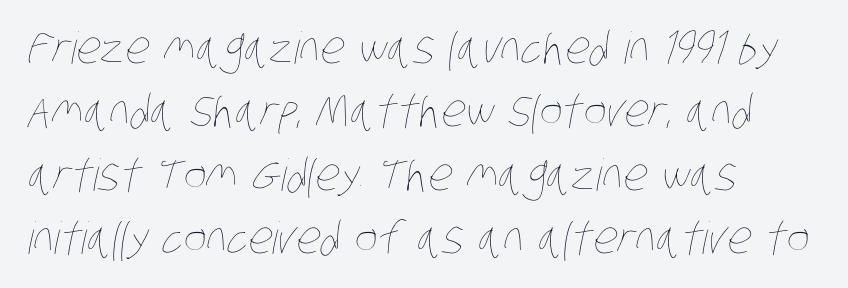
The image shows 44 px thin, condensed type; set left-aligned, normal line spacing (1.44x), normal letter spacing, not underlined; low stroke contrast and a large x-height.
